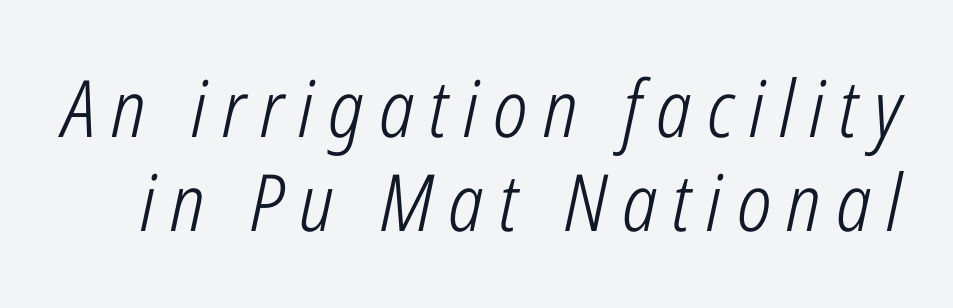
The image shows 79 px light, condensed type, italic (leaning right); set line spacing 1.19x, not underlined; low stroke contrast and a medium x-height.
